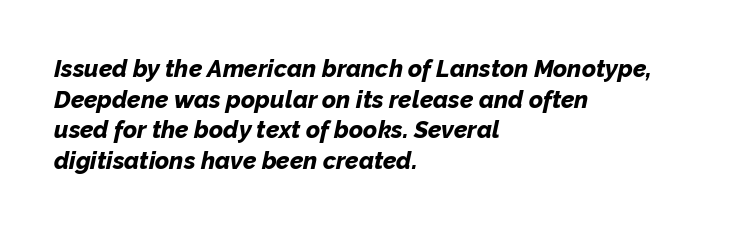
Heft: maximum for text — a bold. It's the slanting kind of type. No extra tracking has been applied to these lines. Words float on clear page, feet unadorned. Horizontal alignment here is leftward, the default for most running prose. The designer left line spacing at the default.
